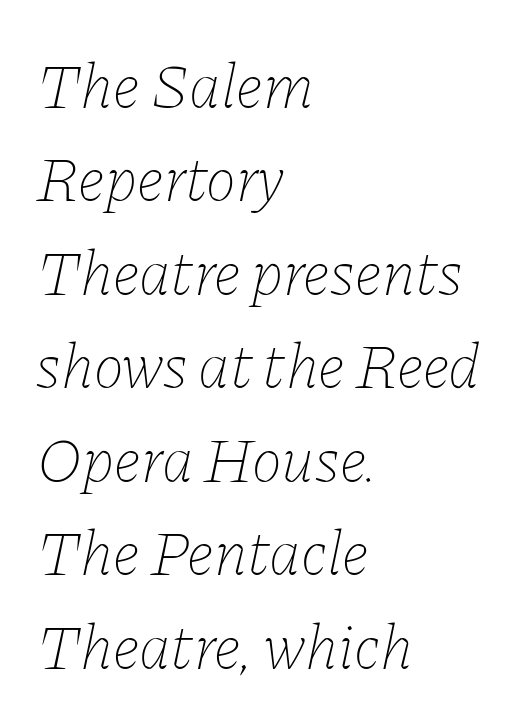
{"italic": "yes", "lean": "right", "slant_degrees": 11, "bold": "no", "weight": "thin", "width": "normal", "stroke_contrast": "low", "x_height": "medium", "monospaced": "no", "underline": "no", "align": "left", "line_spacing": "normal", "line_spacing_ratio": 1.46, "letter_spacing": "normal", "letter_spacing_em": 0.0, "glyph_px": 64}
